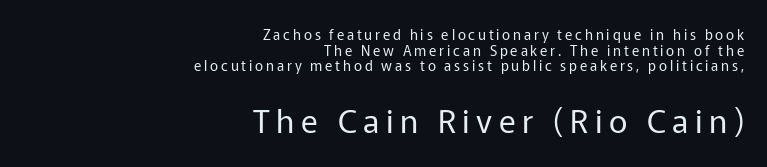
Classification — sans serif. Size hierarchy here favors the trailing block over the leading one. Does the lettering tilt? It doesn't — this is upright. Character widths vary here, with narrow letters taking less room than wide ones. The lines are packed closely together with very little leading.
